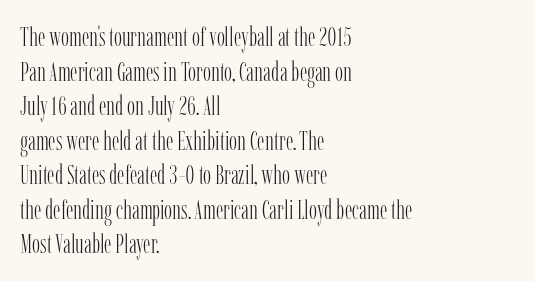
The block of text has a typical density, with ordinary space between rows. Which margin do the lines hug? The left one — the right edge is uneven. The space directly below the letters is spotless. This is the regular roman posture of the typeface. Does extra space separate the letters? No, they use regular spacing.
